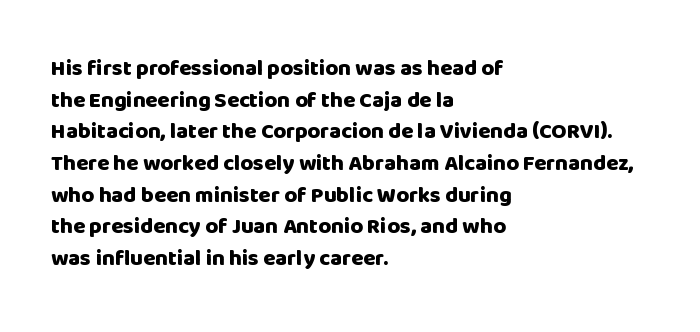
{"italic": "no", "bold": "yes", "underline": "no", "align": "left", "line_spacing": "normal", "line_spacing_ratio": 1.44, "letter_spacing": "normal", "letter_spacing_em": 0.0, "glyph_px": 22}
